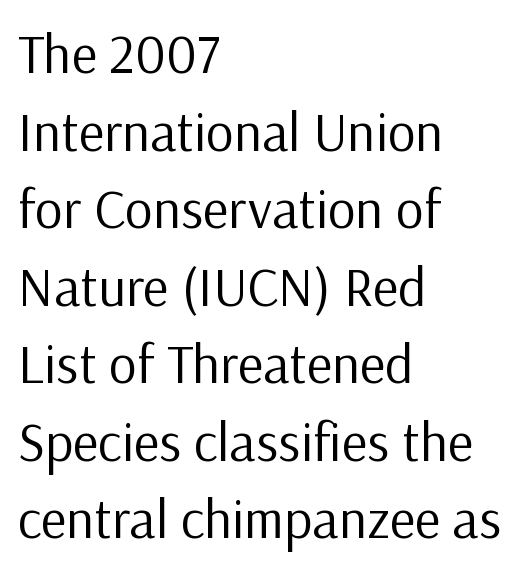
The image shows 55 px regular-weight sans-serif type, upright; set left-aligned, normal line spacing (1.41x), normal letter spacing, not underlined; low stroke contrast and a medium x-height.
